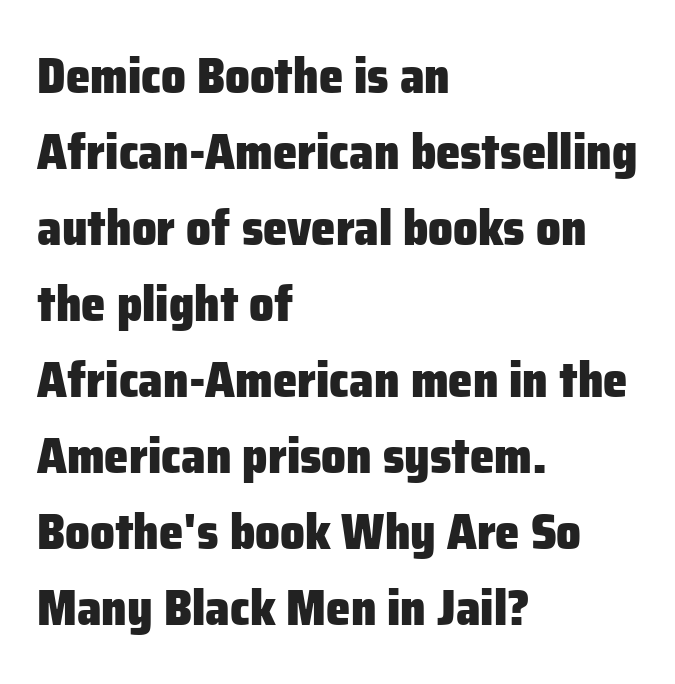
Q: Is the text bold? A: Yes.
Q: Is the text italic (slanted)? A: No, it is upright.
Q: Is the typeface a serif or a sans-serif typeface? A: Sans-serif.
Q: Is the text underlined? A: No.
Q: How is the paragraph aligned? A: Left-aligned.
Q: Is the spacing between letters normal or unusually wide? A: Normal.
Q: Is the spacing between lines tight, normal or loose? A: Normal.
Q: Width (condensed, normal, or wide)? A: Normal.
Q: Stroke contrast? A: Low.
Q: x-height? A: Medium.
Q: Monospaced? A: No.
